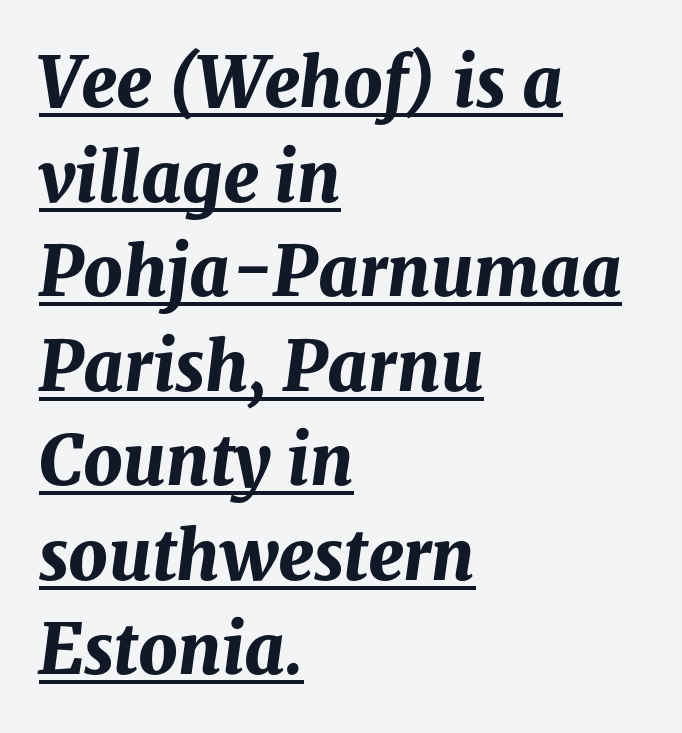
Q: Is the text bold? A: Yes.
Q: Is the text italic (slanted)? A: Yes, it leans right by about 8 degrees.
Q: Is the text underlined? A: Yes.
Q: How is the paragraph aligned? A: Left-aligned.
Q: Is the spacing between letters normal or unusually wide? A: Normal.
Q: Is the spacing between lines tight, normal or loose? A: Normal.
Q: Width (condensed, normal, or wide)? A: Normal.
Q: Stroke contrast? A: Medium.
Q: x-height? A: Medium.
Q: Monospaced? A: No.
